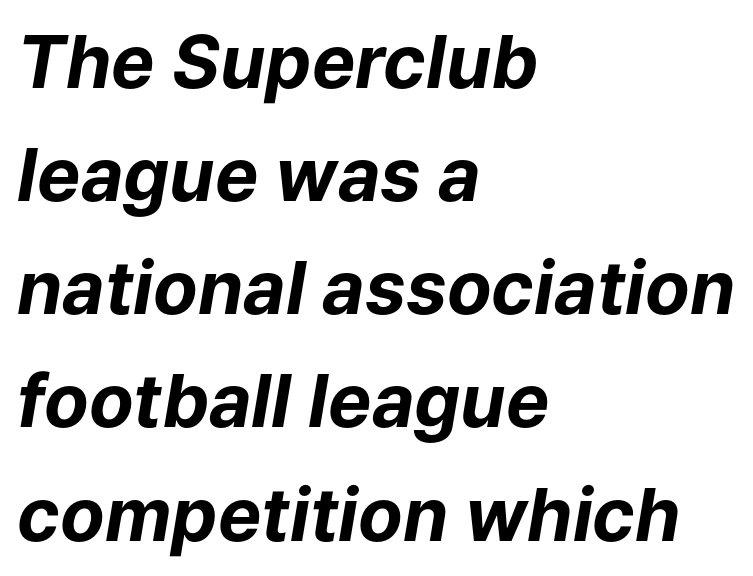
The image shows 73 px bold type, italic (leaning right); set left-aligned, normal line spacing (1.55x), normal letter spacing, not underlined; low stroke contrast and a medium x-height.
